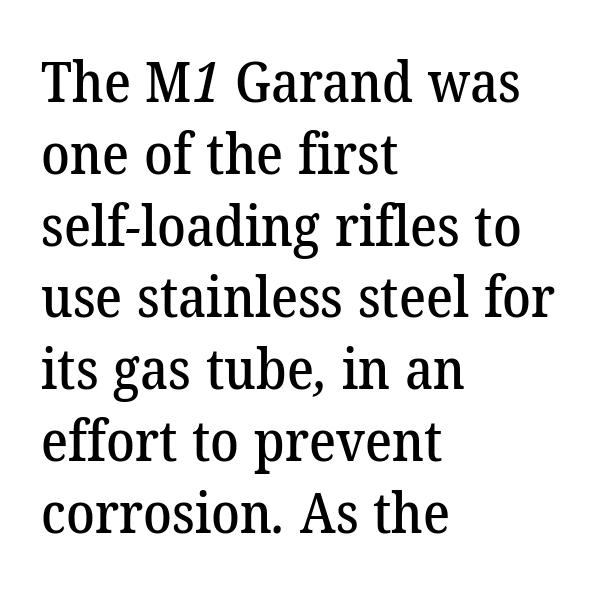
{"serif": "yes", "width": "normal", "stroke_contrast": "low", "x_height": "medium", "monospaced": "no", "underline": "no", "align": "left", "line_spacing": "normal", "line_spacing_ratio": 1.26, "letter_spacing": "normal", "letter_spacing_em": 0.0, "glyph_px": 57}
